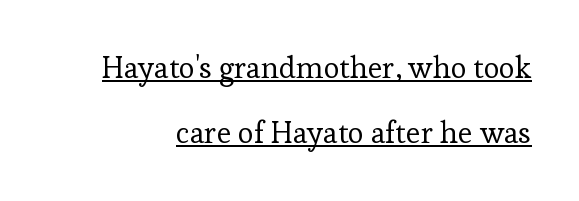
Q: Is the text bold? A: No.
Q: Is the text italic (slanted)? A: No, it is upright.
Q: Is the typeface a serif or a sans-serif typeface? A: Serif.
Q: Is the text underlined? A: Yes.
Q: Is the spacing between letters normal or unusually wide? A: Normal.
Q: Is the spacing between lines tight, normal or loose? A: Loose.
Q: Width (condensed, normal, or wide)? A: Normal.
Q: Stroke contrast? A: Low.
Q: x-height? A: Medium.
Q: Monospaced? A: No.
